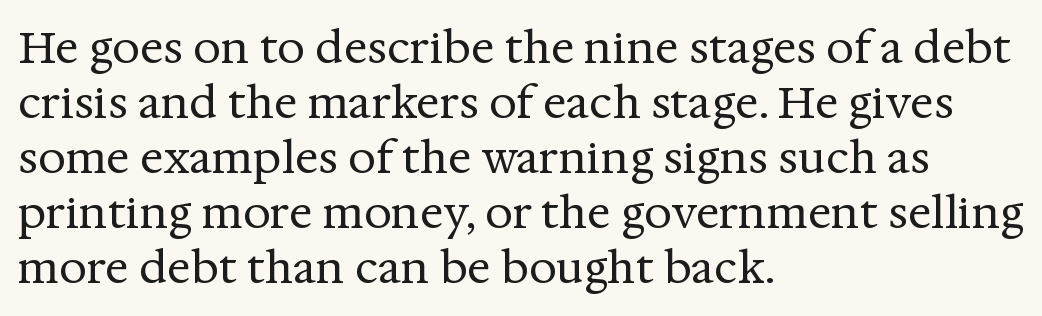
The image shows 44 px regular-weight serif type, upright; set left-aligned, normal line spacing (1.25x), normal letter spacing, not underlined; medium stroke contrast and a medium x-height.
